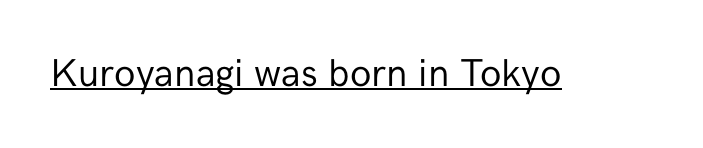
What kind of face is this? One without serifs — a sans. You can see a thin bar hugging the bottom of the glyphs. Ascenders rise straight up at ninety degrees. The weight tops out at a normal text grade. Varying glyph widths throughout — classic text-font behaviour. Look at the tracking — it's just the regular setting, nothing added.
